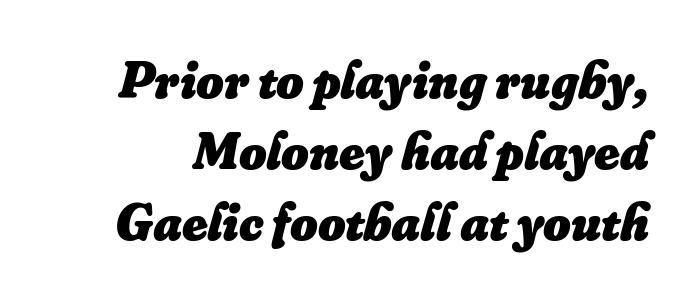
{"italic": "yes", "lean": "right", "slant_degrees": 16, "bold": "yes", "weight": "heavy", "width": "normal", "stroke_contrast": "low", "x_height": "small", "monospaced": "no", "underline": "no", "line_spacing": "normal", "line_spacing_ratio": 1.34, "letter_spacing": "normal", "letter_spacing_em": 0.0, "glyph_px": 53}
